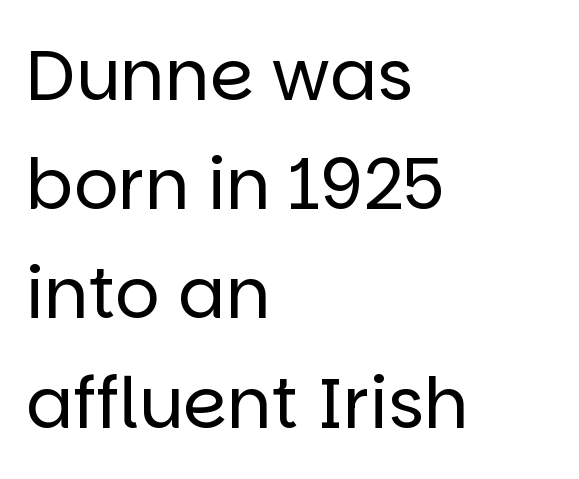
{"serif": "no", "italic": "no", "bold": "no", "weight": "regular", "width": "normal", "stroke_contrast": "low", "x_height": "large", "monospaced": "no", "underline": "no", "align": "left", "line_spacing": "normal", "line_spacing_ratio": 1.56, "letter_spacing": "normal", "letter_spacing_em": 0.0, "glyph_px": 70}
